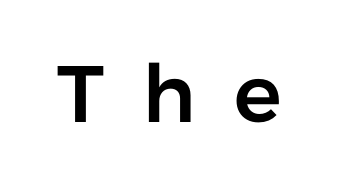
Q: Is the text italic (slanted)? A: No, it is upright.
Q: Is the typeface a serif or a sans-serif typeface? A: Sans-serif.
Q: Is the text underlined? A: No.
Q: Is the spacing between letters normal or unusually wide? A: Unusually wide.
Q: Width (condensed, normal, or wide)? A: Normal.
Q: Stroke contrast? A: Low.
Q: x-height? A: Medium.
Q: Monospaced? A: No.
